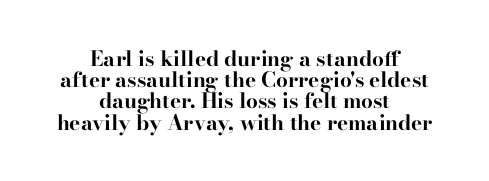
Q: Is the text bold? A: Yes.
Q: Is the text italic (slanted)? A: No, it is upright.
Q: Is the text underlined? A: No.
Q: How is the paragraph aligned? A: Centered.
Q: Is the spacing between letters normal or unusually wide? A: Normal.
Q: Is the spacing between lines tight, normal or loose? A: Tight.
